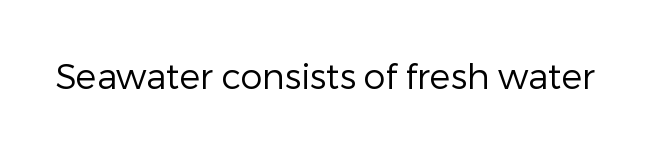
The image shows 35 px regular-weight sans-serif type, upright; set normal letter spacing, not underlined; low stroke contrast and a medium x-height.
